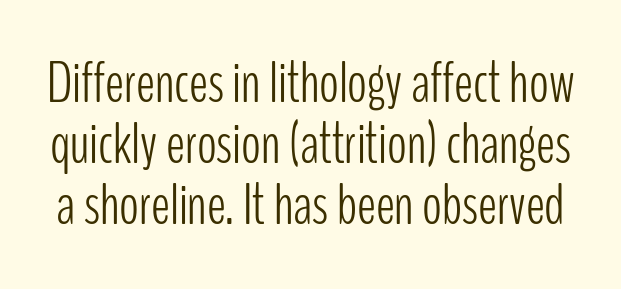
Q: Is the text bold? A: No.
Q: Is the text italic (slanted)? A: No, it is upright.
Q: Is the typeface a serif or a sans-serif typeface? A: Sans-serif.
Q: Is the text underlined? A: No.
Q: Is the spacing between letters normal or unusually wide? A: Normal.
Q: Is the spacing between lines tight, normal or loose? A: Tight.
Q: Width (condensed, normal, or wide)? A: Condensed.
Q: Stroke contrast? A: Low.
Q: x-height? A: Medium.
Q: Monospaced? A: No.
